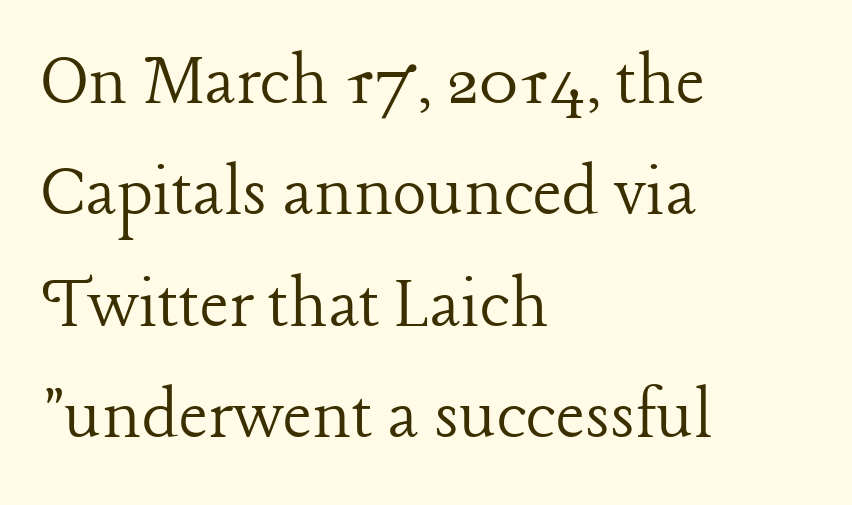
The image shows 79 px light serif type, upright; set left-aligned, normal line spacing (1.41x), normal letter spacing, not underlined; low stroke contrast and a medium x-height.
